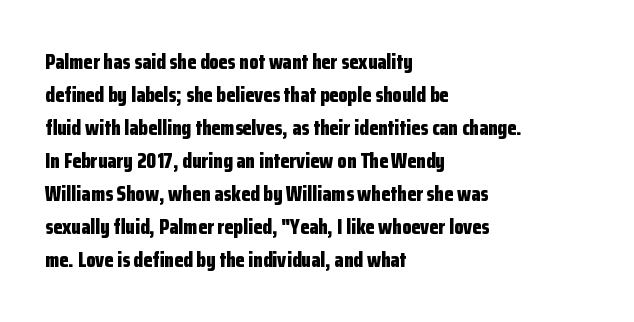
Q: Is the text bold? A: Yes.
Q: Is the text italic (slanted)? A: No, it is upright.
Q: Is the text underlined? A: No.
Q: How is the paragraph aligned? A: Left-aligned.
Q: Is the spacing between letters normal or unusually wide? A: Normal.
Q: Is the spacing between lines tight, normal or loose? A: Normal.
